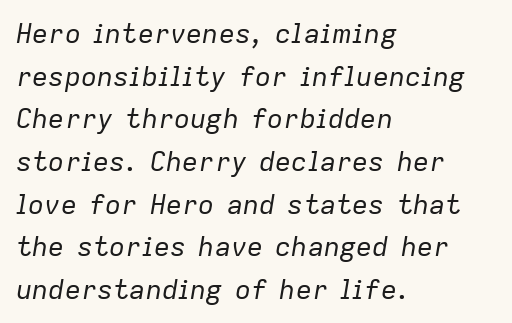
Q: Is the text bold? A: No.
Q: Is the text italic (slanted)? A: Yes, it leans right by about 9 degrees.
Q: Is the text underlined? A: No.
Q: How is the paragraph aligned? A: Left-aligned.
Q: Is the spacing between letters normal or unusually wide? A: Normal.
Q: Is the spacing between lines tight, normal or loose? A: Normal.
